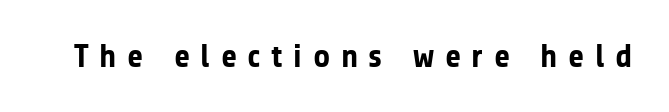
Q: Is the text bold? A: Yes.
Q: Is the text italic (slanted)? A: No, it is upright.
Q: Is the typeface a serif or a sans-serif typeface? A: Sans-serif.
Q: Is the text underlined? A: No.
Q: Is the spacing between letters normal or unusually wide? A: Unusually wide.
Q: Width (condensed, normal, or wide)? A: Normal.
Q: Stroke contrast? A: Low.
Q: x-height? A: Medium.
Q: Monospaced? A: No.
